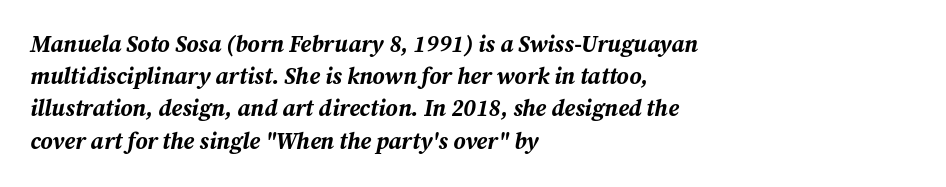
Vertical spacing — default. Has an underline been added? It has not. The tracking reads as untouched default to a designer's eye. The glyphs have the mass of a bold cut. Is the type slanted? Yes — the strokes lean at a clear angle.
